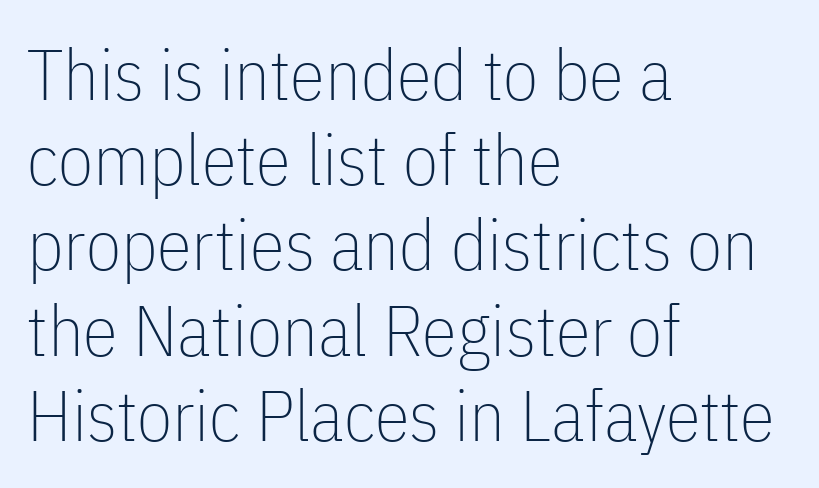
The image shows 71 px thin, condensed sans-serif type, upright; set left-aligned, line spacing 1.2x, normal letter spacing, not underlined; low stroke contrast and a medium x-height.
